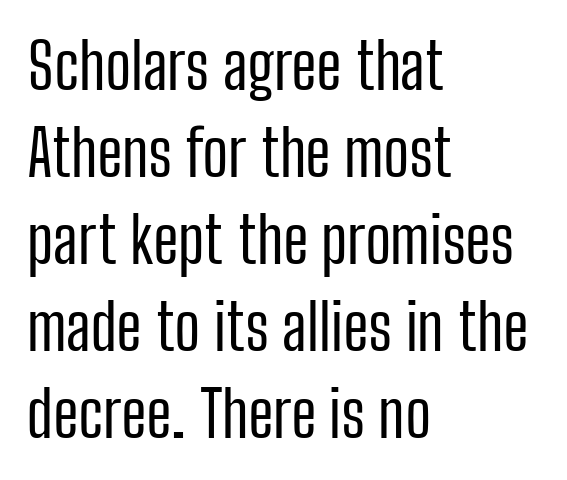
The image shows 64 px regular-weight, condensed sans-serif type, upright; set left-aligned, normal line spacing (1.36x), normal letter spacing, not underlined; low stroke contrast and a medium x-height.
